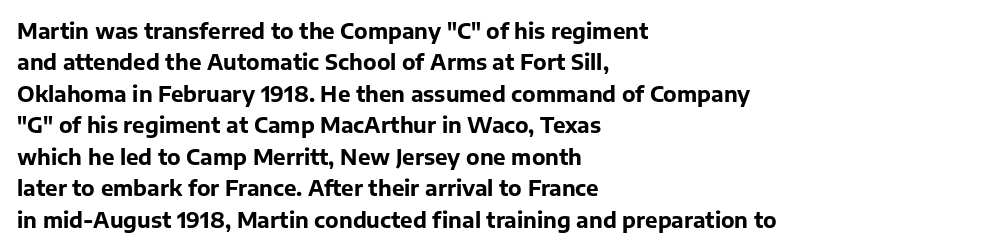
{"italic": "no", "bold": "yes", "underline": "no", "align": "left", "line_spacing": "normal", "line_spacing_ratio": 1.5, "letter_spacing": "normal", "letter_spacing_em": 0.0, "glyph_px": 21}
